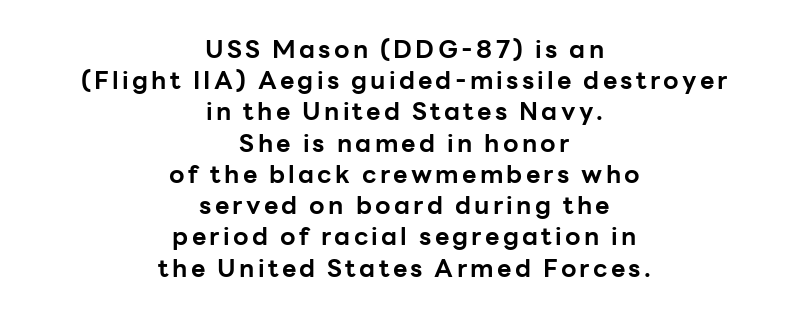
{"italic": "no", "bold": "yes", "underline": "no", "align": "center", "line_spacing": "normal", "line_spacing_ratio": 1.25, "glyph_px": 25}
